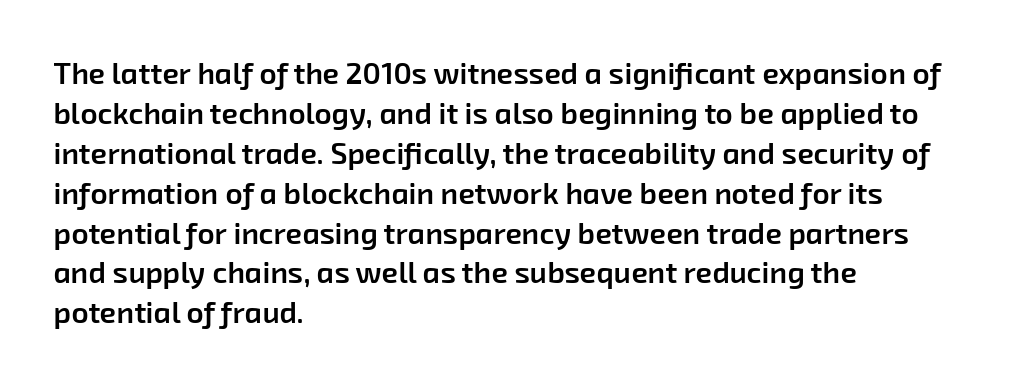
{"serif": "no", "bold": "semi", "weight": "semibold", "width": "normal", "stroke_contrast": "low", "x_height": "medium", "monospaced": "no", "underline": "no", "align": "left", "line_spacing": "normal", "line_spacing_ratio": 1.33, "letter_spacing": "normal", "letter_spacing_em": 0.0, "glyph_px": 30}
